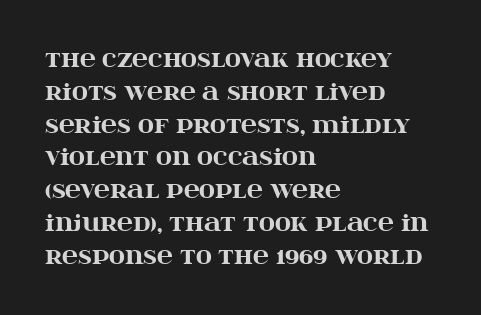
{"italic": "no", "bold": "yes", "underline": "no", "align": "left", "line_spacing": "normal", "line_spacing_ratio": 1.49, "letter_spacing": "normal", "letter_spacing_em": 0.0, "glyph_px": 22}
